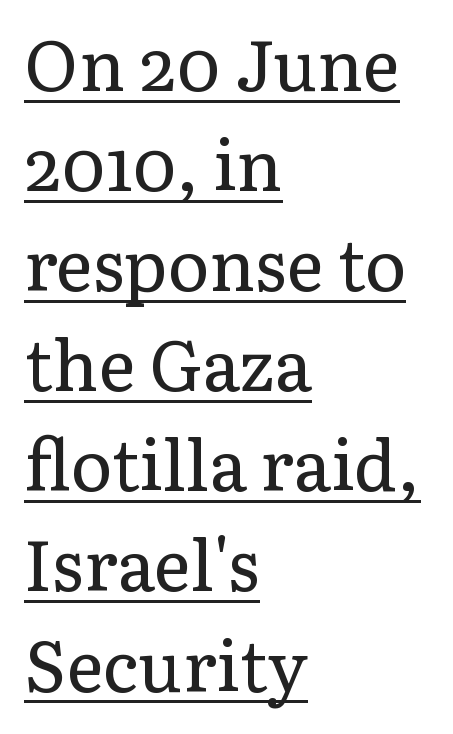
Q: Is the text bold? A: No.
Q: Is the text italic (slanted)? A: No, it is upright.
Q: Is the typeface a serif or a sans-serif typeface? A: Serif.
Q: Is the text underlined? A: Yes.
Q: How is the paragraph aligned? A: Left-aligned.
Q: Is the spacing between letters normal or unusually wide? A: Normal.
Q: Is the spacing between lines tight, normal or loose? A: Normal.
Q: Width (condensed, normal, or wide)? A: Normal.
Q: Stroke contrast? A: Low.
Q: x-height? A: Medium.
Q: Monospaced? A: No.
